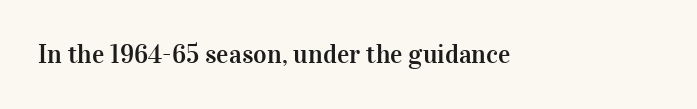
Is there any slant? The stems are plumb. Descenders are the only things crossing below the line. The line texture is even and compact thanks to regular tracking.
